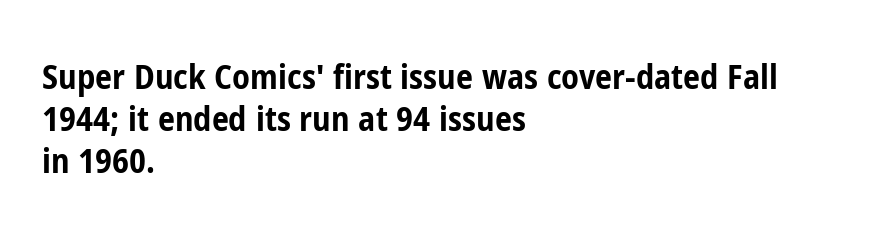
Q: Is the text bold? A: Yes.
Q: Is the text italic (slanted)? A: No, it is upright.
Q: Is the typeface a serif or a sans-serif typeface? A: Sans-serif.
Q: Is the text underlined? A: No.
Q: How is the paragraph aligned? A: Left-aligned.
Q: Is the spacing between letters normal or unusually wide? A: Normal.
Q: Width (condensed, normal, or wide)? A: Condensed.
Q: Stroke contrast? A: Low.
Q: x-height? A: Medium.
Q: Monospaced? A: No.
